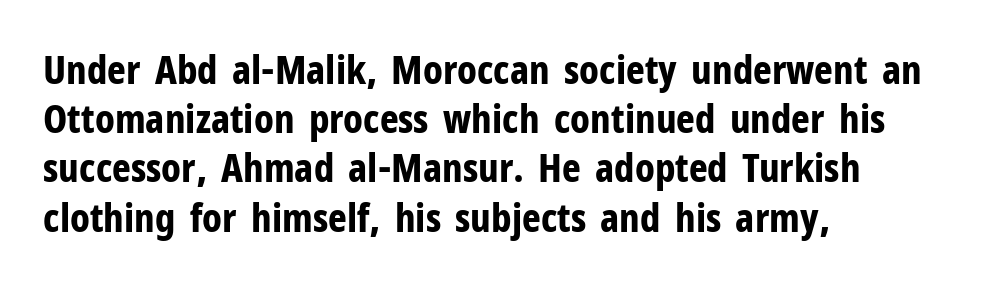
The passage shown is typed in a proportional face where columns would drift. Is the block centered? No — it sits flush against the left margin. The letters stand upright; this is a roman face. Is this a sans? Yes — the strokes have no serifs.
